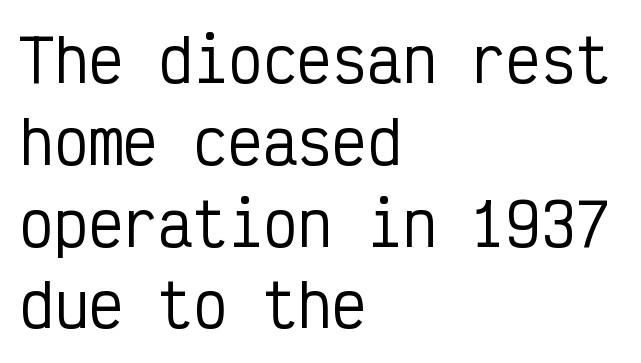
{"serif": "no", "italic": "no", "width": "condensed", "stroke_contrast": "low", "x_height": "medium", "monospaced": "yes", "underline": "no", "align": "left", "line_spacing": "normal", "line_spacing_ratio": 1.41, "letter_spacing": "normal", "letter_spacing_em": 0.0, "glyph_px": 58}
